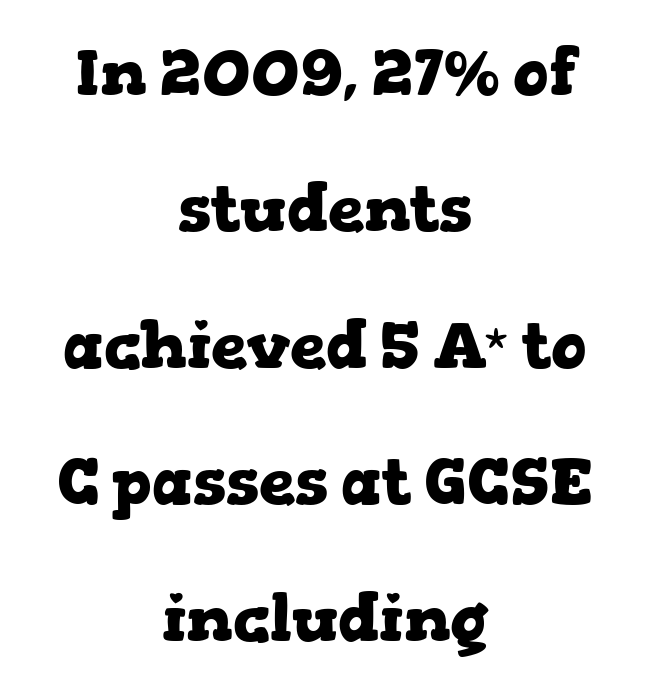
The image shows 65 px heavy, wide serif type, upright; set centered, loose line spacing (2.1x), normal letter spacing, not underlined; low stroke contrast and a medium x-height.
